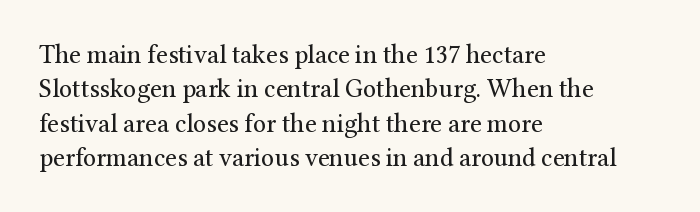
Q: Is the text bold? A: No.
Q: Is the text italic (slanted)? A: No, it is upright.
Q: Is the text underlined? A: No.
Q: How is the paragraph aligned? A: Left-aligned.
Q: Is the spacing between letters normal or unusually wide? A: Normal.
Q: Is the spacing between lines tight, normal or loose? A: Normal.
